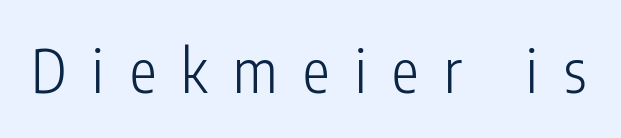
Q: Is the text bold? A: No.
Q: Is the text italic (slanted)? A: No, it is upright.
Q: Is the typeface a serif or a sans-serif typeface? A: Sans-serif.
Q: Is the text underlined? A: No.
Q: Is the spacing between letters normal or unusually wide? A: Unusually wide.
Q: Width (condensed, normal, or wide)? A: Condensed.
Q: Stroke contrast? A: Low.
Q: x-height? A: Medium.
Q: Monospaced? A: No.
